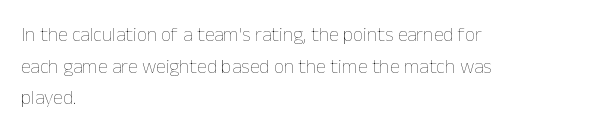
{"italic": "no", "bold": "no", "underline": "no", "align": "left", "line_spacing": "normal", "line_spacing_ratio": 1.58, "letter_spacing": "normal", "letter_spacing_em": 0.0, "glyph_px": 20}
